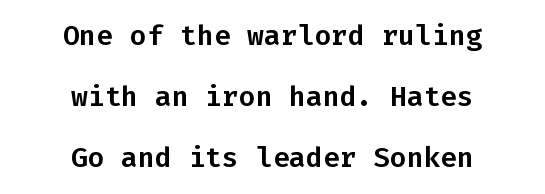
Q: Is the text italic (slanted)? A: No, it is upright.
Q: Is the typeface a serif or a sans-serif typeface? A: Sans-serif.
Q: Is the text underlined? A: No.
Q: How is the paragraph aligned? A: Centered.
Q: Is the spacing between letters normal or unusually wide? A: Normal.
Q: Is the spacing between lines tight, normal or loose? A: Loose.
Q: Width (condensed, normal, or wide)? A: Normal.
Q: Stroke contrast? A: Low.
Q: x-height? A: Medium.
Q: Monospaced? A: Yes.
